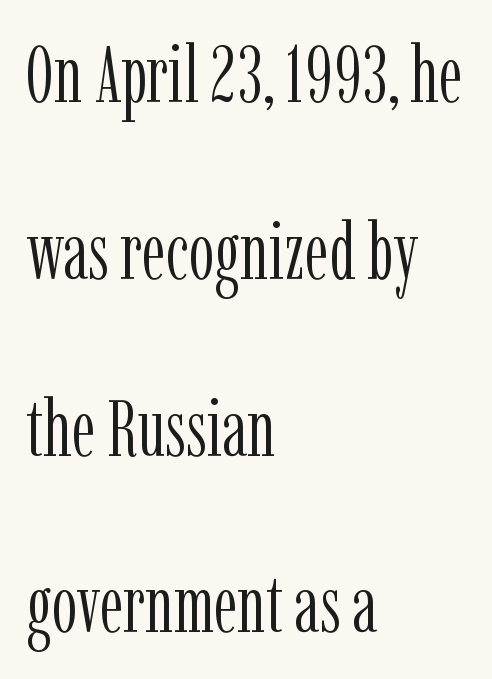
{"serif": "yes", "italic": "no", "bold": "no", "weight": "light", "width": "condensed", "stroke_contrast": "low", "x_height": "medium", "monospaced": "no", "underline": "no", "align": "left", "line_spacing": "loose", "line_spacing_ratio": 2.21, "letter_spacing": "normal", "letter_spacing_em": 0.0, "glyph_px": 80}
